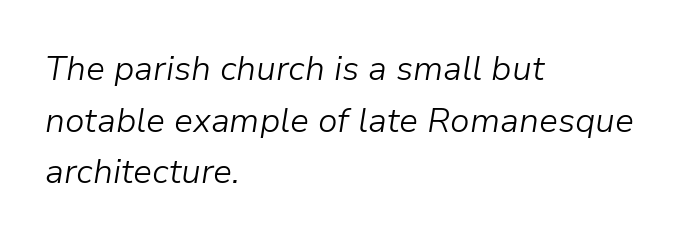
{"italic": "yes", "lean": "right", "slant_degrees": 9, "bold": "no", "weight": "light", "width": "normal", "stroke_contrast": "low", "x_height": "medium", "monospaced": "no", "underline": "no", "align": "left", "line_spacing": "normal", "line_spacing_ratio": 1.52, "letter_spacing": "normal", "letter_spacing_em": 0.0, "glyph_px": 34}
